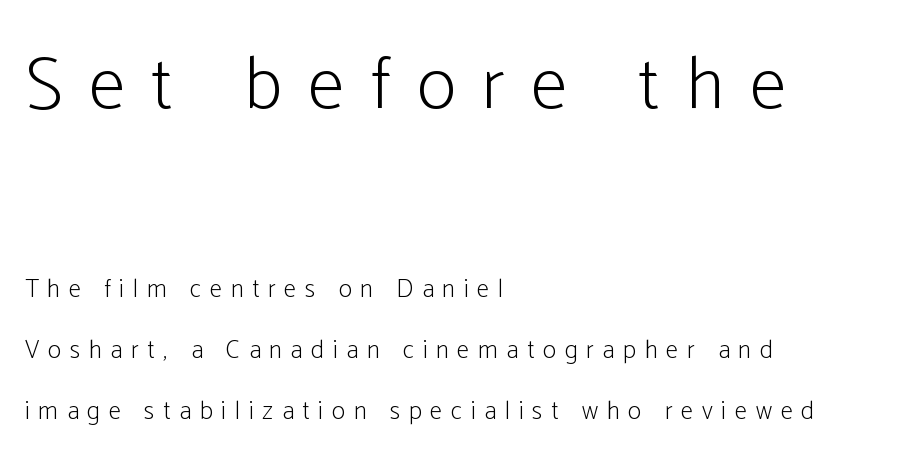
The image shows 75 px light, condensed sans-serif type, upright; set left-aligned, loose line spacing (2.45x), unusually wide letter spacing (+0.35 em), not underlined; the first (top) block is 3.0x larger; low stroke contrast and a medium x-height.
